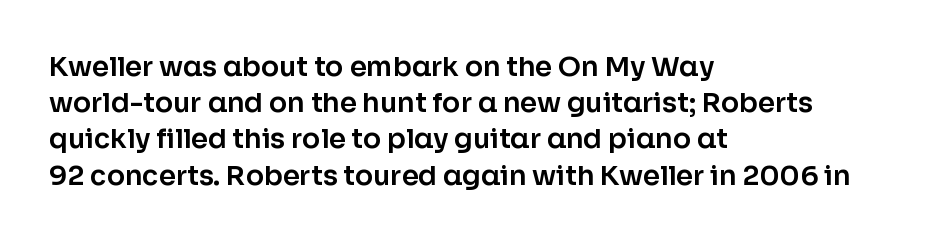
Q: Is the text italic (slanted)? A: No, it is upright.
Q: Is the text underlined? A: No.
Q: How is the paragraph aligned? A: Left-aligned.
Q: Is the spacing between letters normal or unusually wide? A: Normal.
Q: Is the spacing between lines tight, normal or loose? A: Normal.
